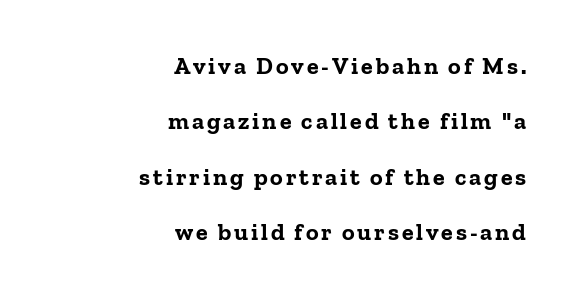
Airy leading. Beneath every word, the page is bare. Alignment: flush right. Quick note: not italic, upright. Typesetter's note: full bold, strokes at maximum text heaviness.
